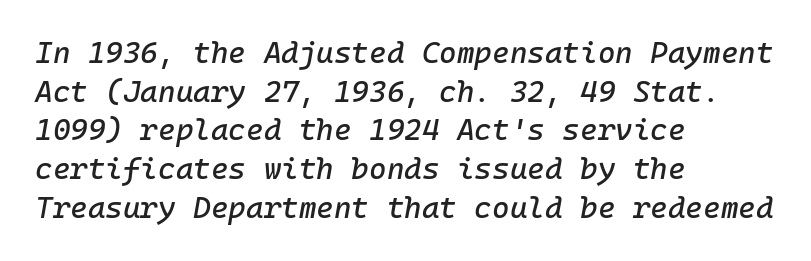
The image shows 30 px text type, italic (leaning right); set left-aligned, normal line spacing (1.29x), normal letter spacing, not underlined; low stroke contrast and a medium x-height.
